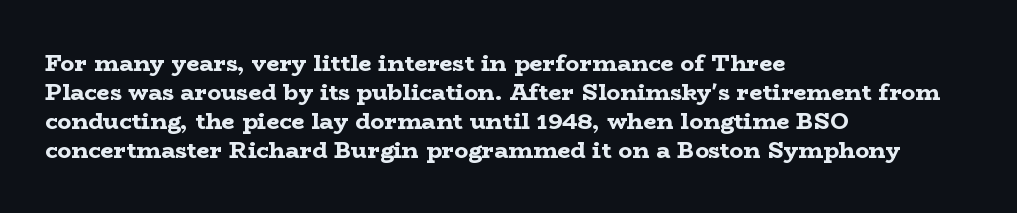
The typography opts for an upright posture over an oblique one. What weight is shown? A full bold with thick strokes. How would I describe the line gaps? Plain and ordinary. Each line starts at the same left margin while the right side varies.
